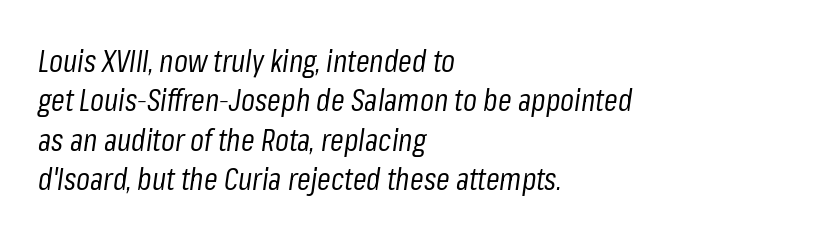
A normal amount of white space separates one row of letters from the next. The tracking reads as untouched default to a designer's eye. The letterforms sit at book weight or below. The zone under the glyphs is completely vacant. The typesetter chose a ragged-right arrangement here.
